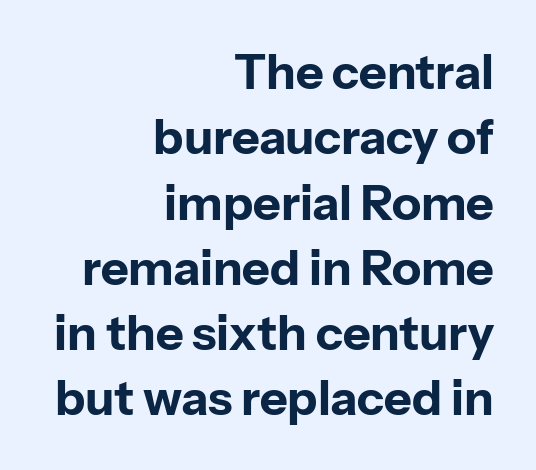
Q: Is the text bold? A: Yes.
Q: Is the text italic (slanted)? A: No, it is upright.
Q: Is the typeface a serif or a sans-serif typeface? A: Sans-serif.
Q: Is the text underlined? A: No.
Q: How is the paragraph aligned? A: Right-aligned.
Q: Is the spacing between letters normal or unusually wide? A: Normal.
Q: Is the spacing between lines tight, normal or loose? A: Normal.
Q: Width (condensed, normal, or wide)? A: Normal.
Q: Stroke contrast? A: Low.
Q: x-height? A: Medium.
Q: Monospaced? A: No.
